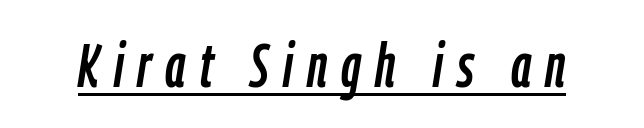
Q: Is the text italic (slanted)? A: Yes, it leans right by about 9 degrees.
Q: Is the text underlined? A: Yes.
Q: Is the spacing between letters normal or unusually wide? A: Unusually wide.
Q: Width (condensed, normal, or wide)? A: Condensed.
Q: Stroke contrast? A: Low.
Q: x-height? A: Medium.
Q: Monospaced? A: No.
